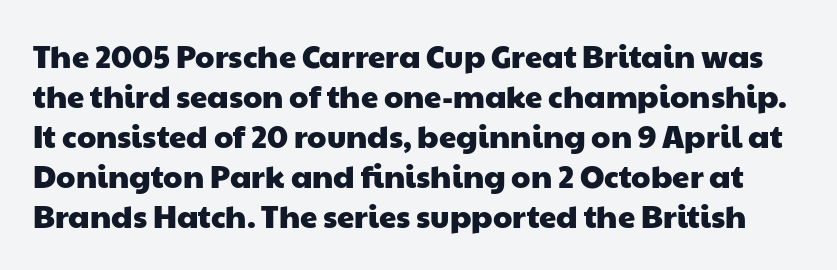
{"serif": "no", "width": "wide", "stroke_contrast": "low", "x_height": "medium", "monospaced": "no", "underline": "no", "line_spacing": "normal", "line_spacing_ratio": 1.29, "letter_spacing": "normal", "letter_spacing_em": 0.0, "glyph_px": 31}
